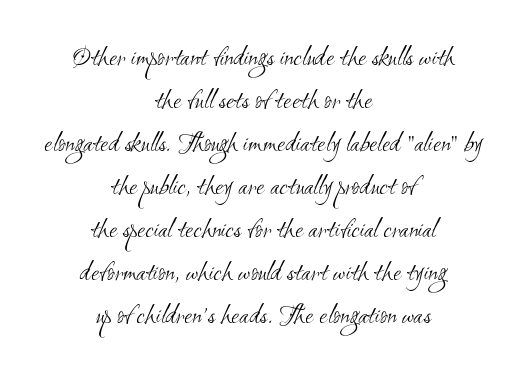
{"serif": "no", "bold": "no", "weight": "light", "width": "condensed", "stroke_contrast": "medium", "x_height": "small", "monospaced": "no", "underline": "no", "align": "center", "line_spacing": "normal", "line_spacing_ratio": 1.48, "letter_spacing": "normal", "letter_spacing_em": 0.0, "glyph_px": 29}
